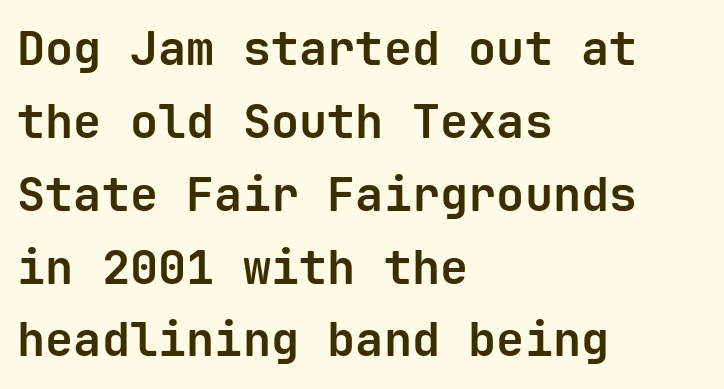
You could count columns in this text — the font is strictly monospaced. The paragraph has a hard left edge and a soft right edge. Observe the ordinary spacing: letters are neighbours, not strangers. A typesetter would mark this as roman, not italic.
